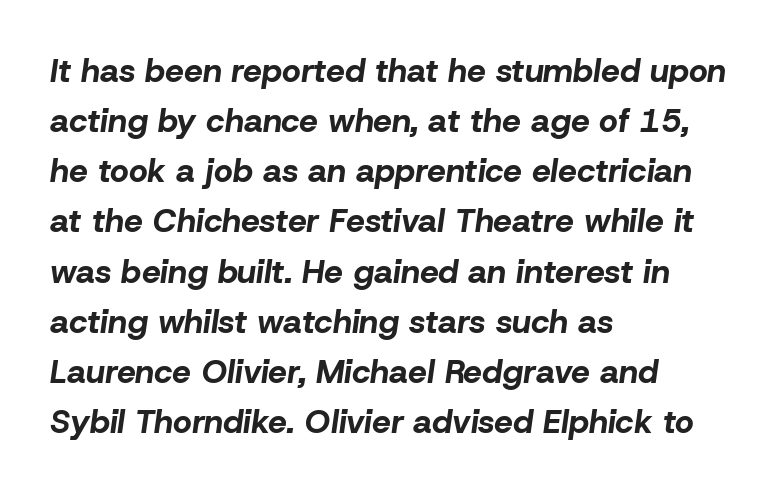
The image shows 33 px bold type, italic (leaning right); set left-aligned, normal line spacing (1.52x), normal letter spacing, not underlined; low stroke contrast and a medium x-height.
